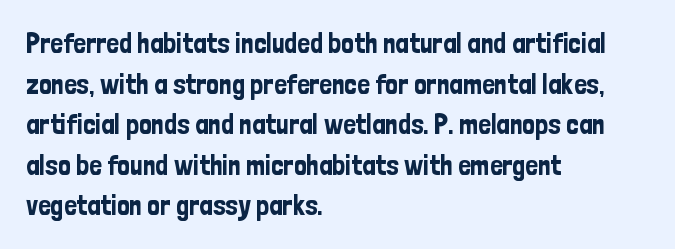
The image shows 28 px condensed sans-serif type, upright; set left-aligned, normal line spacing (1.45x), normal letter spacing, not underlined; low stroke contrast and a medium x-height.
